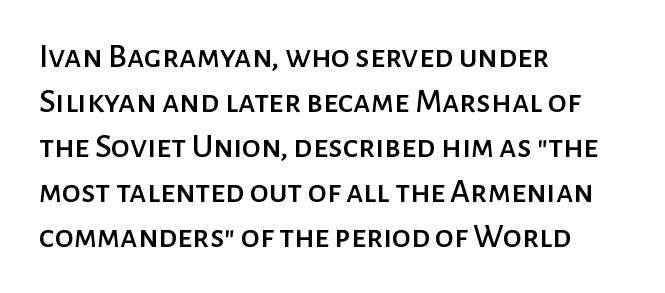
The image shows 34 px sans-serif type, upright; set left-aligned, normal line spacing (1.32x), normal letter spacing, not underlined; low stroke contrast and a medium x-height.
